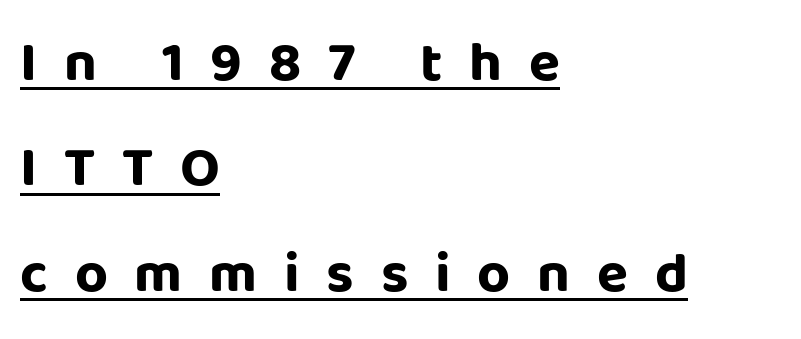
This rendering employs a face without finishing strokes, i.e., a sans-serif. The letters advance in unequal steps, a hallmark of proportional type. Emphasis is given by a line drawn under the lettering. Students, note that the glyphs here are deliberately spaced far apart.
